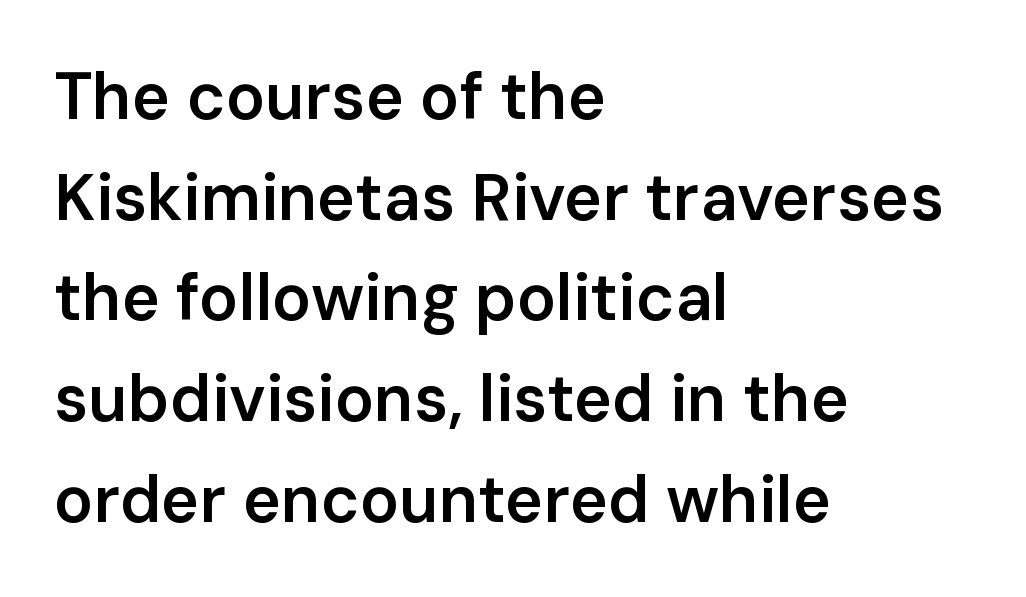
{"serif": "no", "italic": "no", "bold": "semi", "weight": "semibold", "width": "normal", "stroke_contrast": "low", "x_height": "medium", "monospaced": "no", "underline": "no", "align": "left", "line_spacing": "normal", "line_spacing_ratio": 1.55, "letter_spacing": "normal", "letter_spacing_em": 0.0, "glyph_px": 65}
